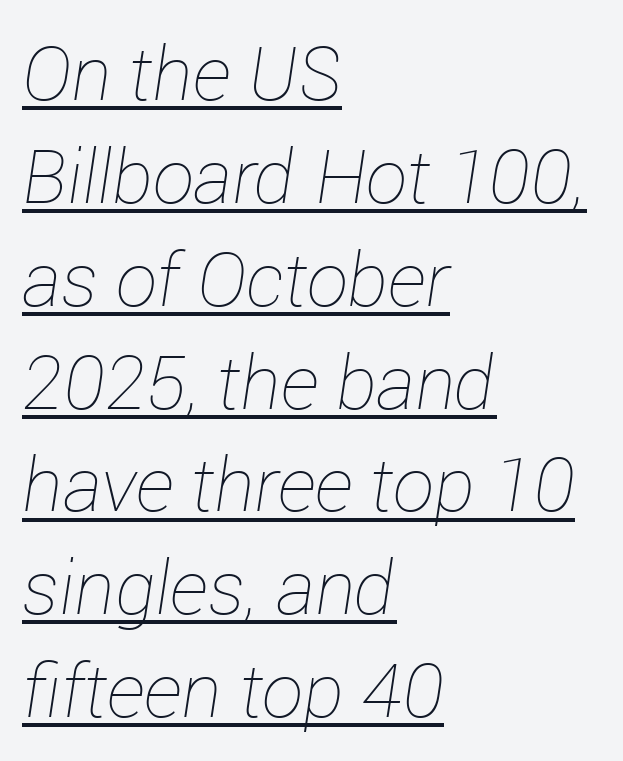
These characters rest on top of a visible drawn line. These glyphs show unthickened strokes, regular width or finer. Do the characters align in a grid? No, the font is proportional. Spacing between characters is what you'd get straight out of the box.
